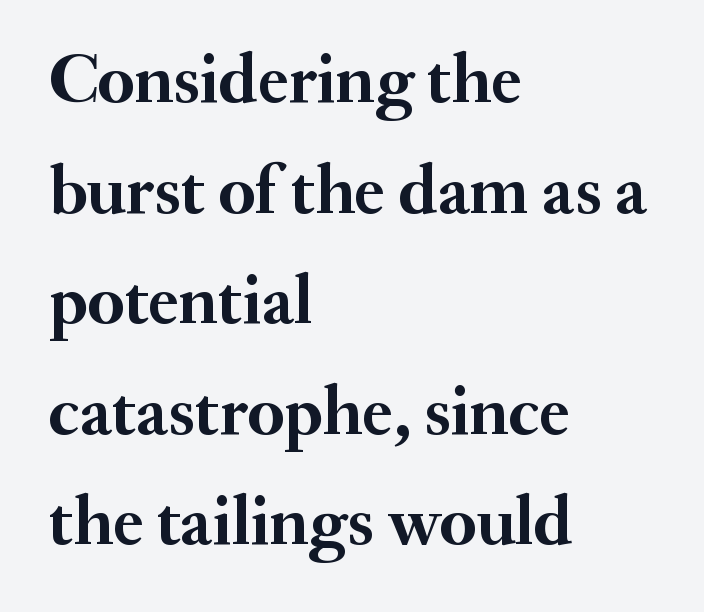
{"serif": "yes", "italic": "no", "bold": "yes", "weight": "semibold", "width": "normal", "stroke_contrast": "medium", "x_height": "small", "monospaced": "no", "underline": "no", "align": "left", "line_spacing": "normal", "line_spacing_ratio": 1.58, "letter_spacing": "normal", "letter_spacing_em": 0.0, "glyph_px": 70}
